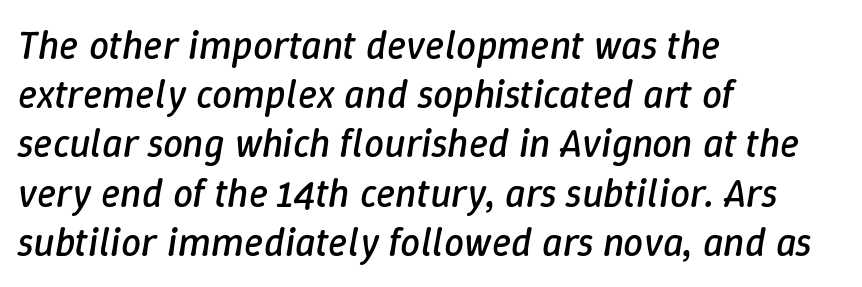
Q: Is the text bold? A: No.
Q: Is the text italic (slanted)? A: Yes, it leans right by about 9 degrees.
Q: Is the text underlined? A: No.
Q: How is the paragraph aligned? A: Left-aligned.
Q: Is the spacing between letters normal or unusually wide? A: Normal.
Q: Width (condensed, normal, or wide)? A: Normal.
Q: Stroke contrast? A: Low.
Q: x-height? A: Medium.
Q: Monospaced? A: No.
